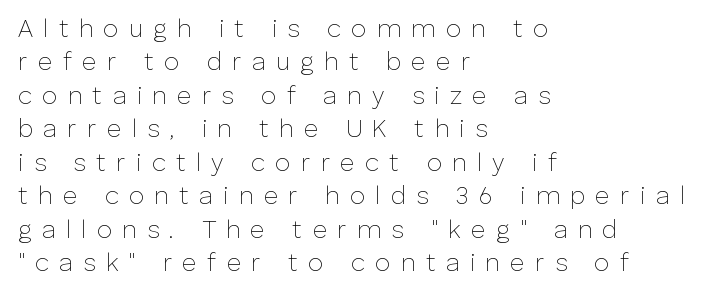
The space between consecutive lines is moderate. The line texture is sparse and dotted thanks to wide tracking. If you drew a line through each stem, it would be perfectly vertical. Think standard paragraph weight, or any step lighter than that.
